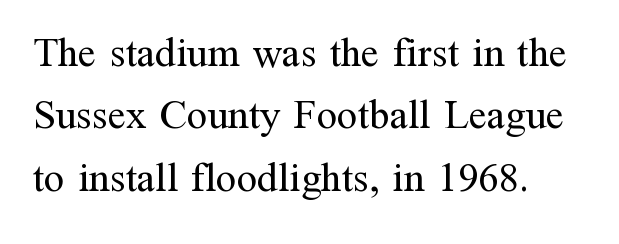
The image shows 41 px regular-weight serif type, upright; set left-aligned, normal line spacing (1.52x), normal letter spacing, not underlined; medium stroke contrast and a medium x-height.
